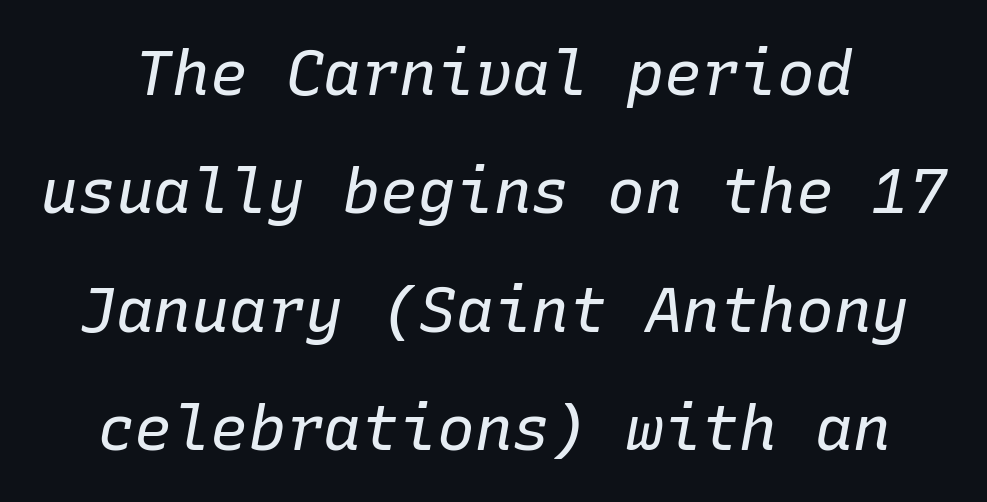
{"italic": "yes", "lean": "right", "slant_degrees": 10, "bold": "no", "weight": "regular", "width": "normal", "stroke_contrast": "low", "x_height": "medium", "monospaced": "yes", "underline": "no", "line_spacing_ratio": 1.88, "letter_spacing": "normal", "letter_spacing_em": 0.0, "glyph_px": 63}
